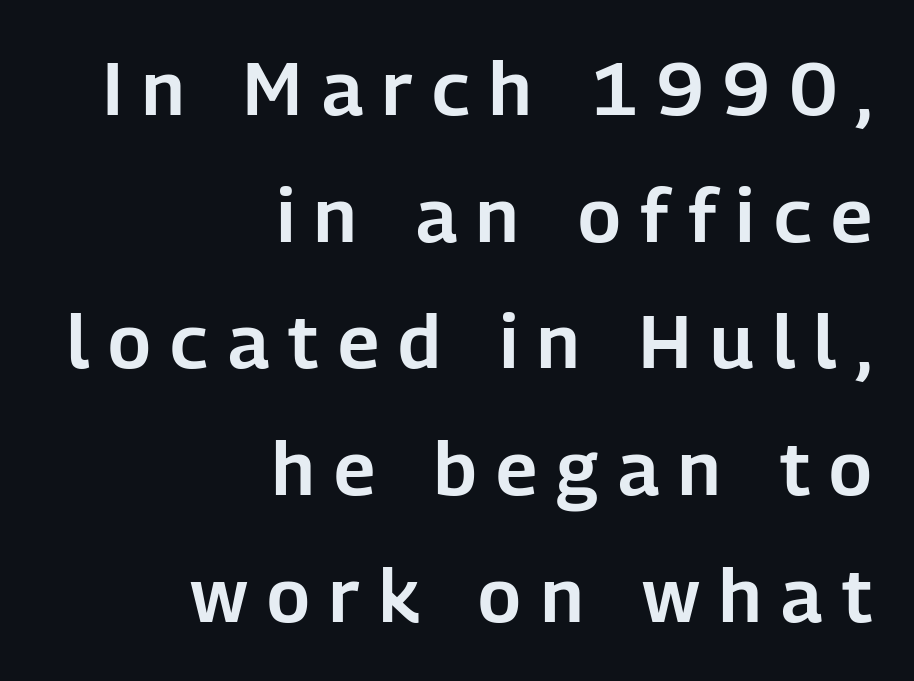
{"serif": "no", "italic": "no", "width": "normal", "stroke_contrast": "low", "x_height": "medium", "monospaced": "no", "underline": "no", "align": "right", "line_spacing": "normal", "line_spacing_ratio": 1.69, "letter_spacing": "wide", "letter_spacing_em": 0.26, "glyph_px": 75}
